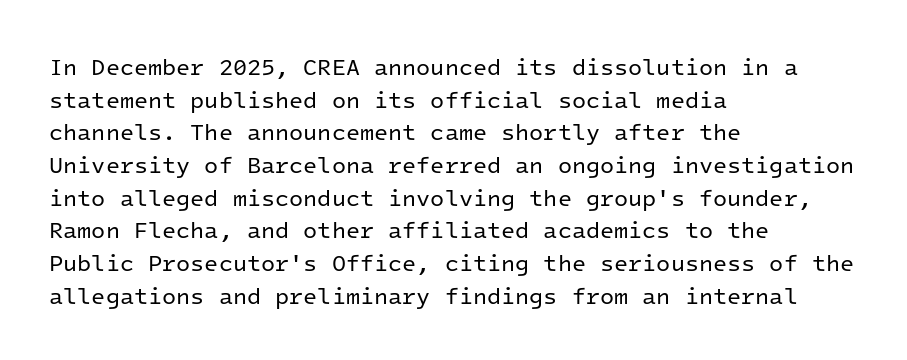
The image shows 23 px text type, upright; set left-aligned, normal line spacing (1.42x), normal letter spacing, not underlined.
